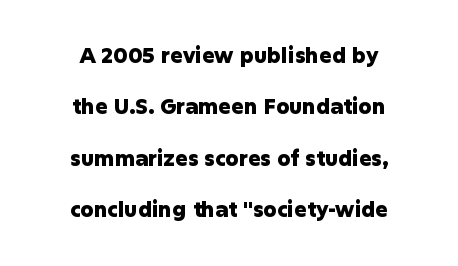
Q: Is the text bold? A: Yes.
Q: Is the text italic (slanted)? A: No, it is upright.
Q: Is the text underlined? A: No.
Q: How is the paragraph aligned? A: Centered.
Q: Is the spacing between letters normal or unusually wide? A: Normal.
Q: Is the spacing between lines tight, normal or loose? A: Loose.
